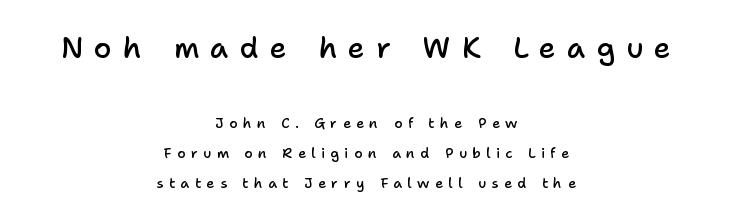
{"serif": "no", "italic": "no", "bold": "semi", "weight": "semibold", "width": "normal", "stroke_contrast": "low", "x_height": "medium", "monospaced": "no", "underline": "no", "align": "center", "line_spacing": "loose", "line_spacing_ratio": 2.13, "letter_spacing": "wide", "letter_spacing_em": 0.38, "larger_block": "first", "size_ratio": 2.07, "glyph_px": 29}
